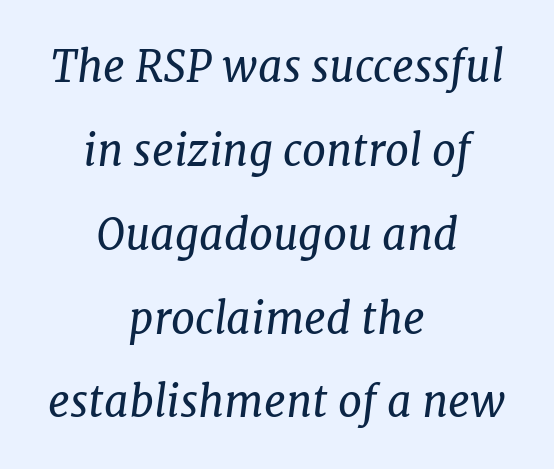
Q: Is the text bold? A: No.
Q: Is the text italic (slanted)? A: Yes, it leans right by about 7 degrees.
Q: Is the typeface a serif or a sans-serif typeface? A: Serif.
Q: Is the text underlined? A: No.
Q: How is the paragraph aligned? A: Centered.
Q: Is the spacing between letters normal or unusually wide? A: Normal.
Q: Is the spacing between lines tight, normal or loose? A: Loose.
Q: Width (condensed, normal, or wide)? A: Normal.
Q: Stroke contrast? A: Low.
Q: x-height? A: Medium.
Q: Monospaced? A: No.
